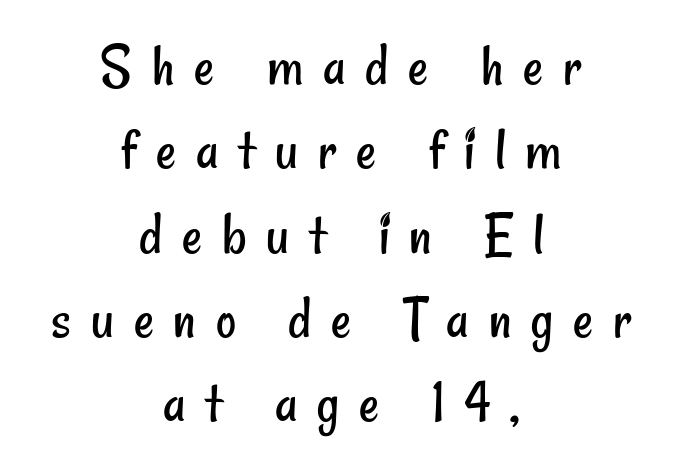
{"serif": "no", "bold": "no", "weight": "regular", "width": "condensed", "stroke_contrast": "low", "x_height": "small", "monospaced": "no", "underline": "no", "align": "center", "line_spacing": "normal", "line_spacing_ratio": 1.36, "letter_spacing": "wide", "letter_spacing_em": 0.32, "glyph_px": 62}
